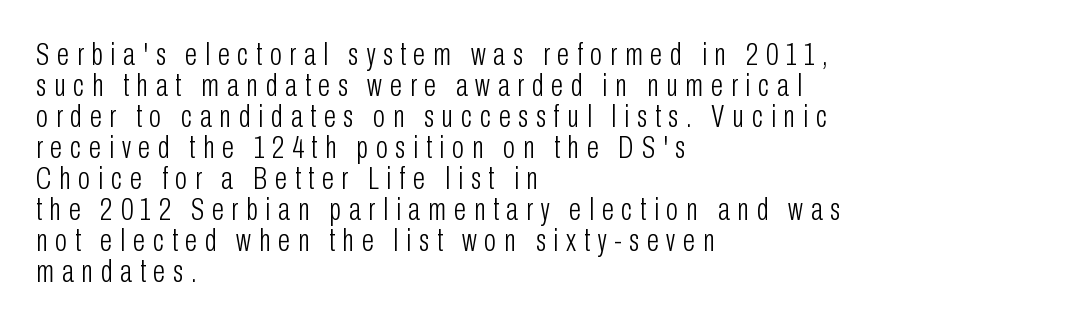
Q: Is the text bold? A: No.
Q: Is the text italic (slanted)? A: No, it is upright.
Q: Is the typeface a serif or a sans-serif typeface? A: Sans-serif.
Q: Is the text underlined? A: No.
Q: How is the paragraph aligned? A: Left-aligned.
Q: Is the spacing between letters normal or unusually wide? A: Unusually wide.
Q: Is the spacing between lines tight, normal or loose? A: Tight.
Q: Width (condensed, normal, or wide)? A: Condensed.
Q: Stroke contrast? A: Low.
Q: x-height? A: Medium.
Q: Monospaced? A: No.
